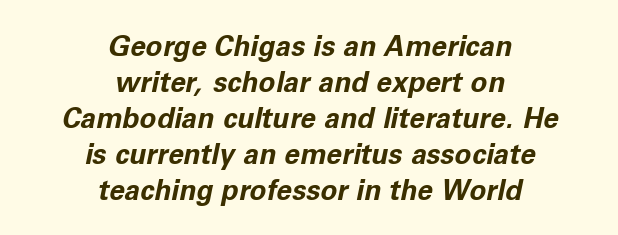
The image shows 28 px bold type, italic (leaning right); set centered, normal line spacing (1.29x), normal letter spacing, not underlined; low stroke contrast and a medium x-height.
